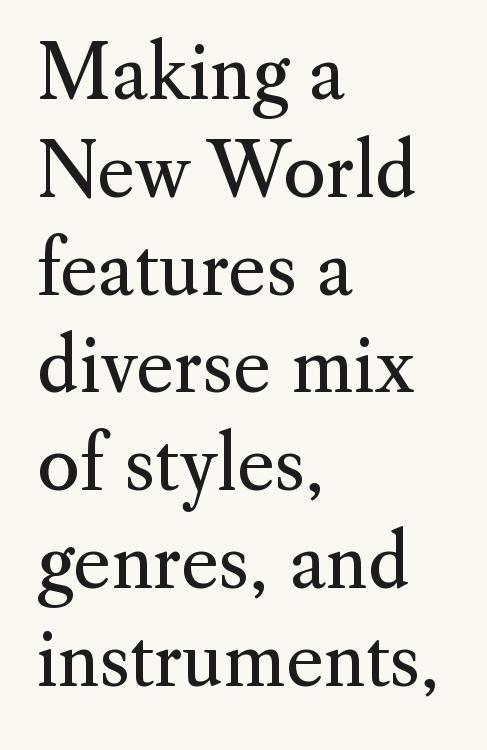
The image shows 73 px regular-weight serif type, upright; set left-aligned, normal line spacing (1.34x), normal letter spacing, not underlined; medium stroke contrast and a small x-height.
